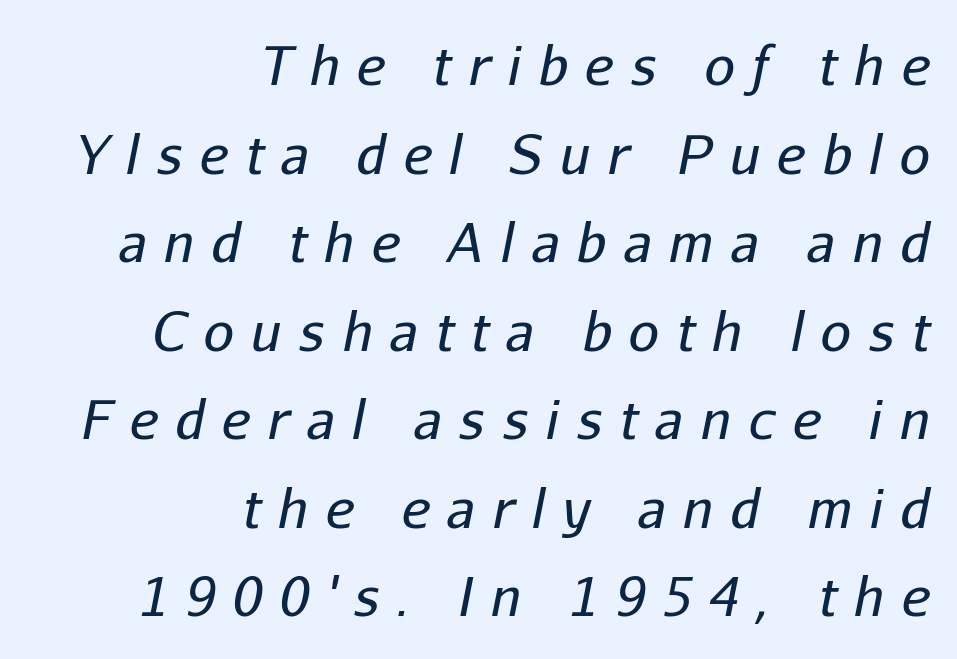
Q: Is the text bold? A: No.
Q: Is the text italic (slanted)? A: Yes, it leans right by about 11 degrees.
Q: Is the text underlined? A: No.
Q: How is the paragraph aligned? A: Right-aligned.
Q: Is the spacing between letters normal or unusually wide? A: Unusually wide.
Q: Is the spacing between lines tight, normal or loose? A: Normal.
Q: Width (condensed, normal, or wide)? A: Normal.
Q: Stroke contrast? A: Low.
Q: x-height? A: Medium.
Q: Monospaced? A: No.
